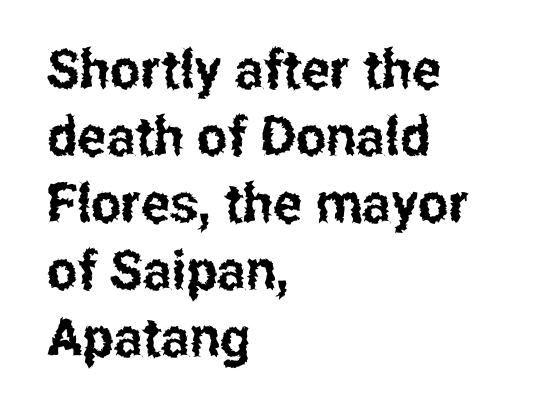
{"serif": "no", "italic": "no", "width": "condensed", "stroke_contrast": "low", "x_height": "medium", "monospaced": "no", "underline": "no", "align": "left", "line_spacing_ratio": 1.24, "letter_spacing": "normal", "letter_spacing_em": 0.0, "glyph_px": 54}
